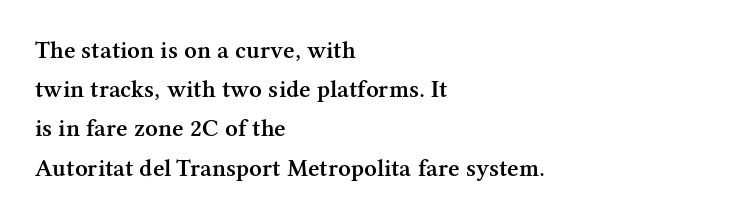
The image shows 25 px text type, upright; set left-aligned, normal line spacing (1.57x), normal letter spacing, not underlined.
